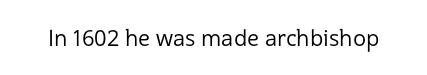
The image shows 22 px text type, upright; set normal letter spacing, not underlined.
